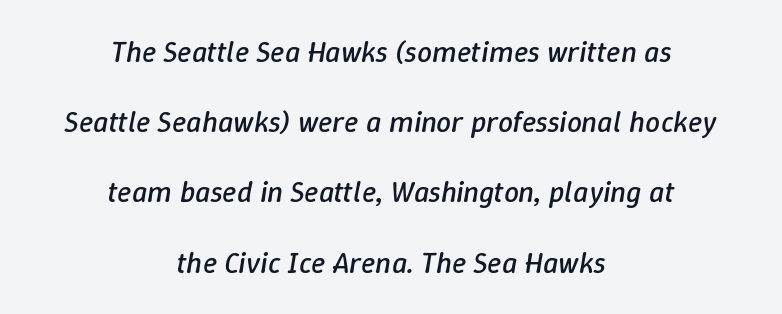
{"italic": "yes", "lean": "right", "slant_degrees": 9, "bold": "no", "weight": "regular", "width": "normal", "stroke_contrast": "low", "x_height": "medium", "monospaced": "no", "underline": "no", "align": "center", "line_spacing": "loose", "line_spacing_ratio": 2.34, "letter_spacing": "normal", "letter_spacing_em": 0.0, "glyph_px": 30}
